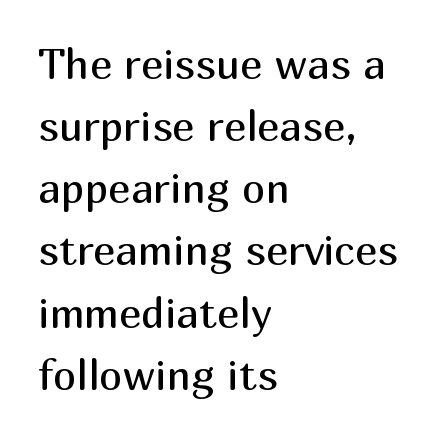
The image shows 42 px regular-weight sans-serif type, upright; set left-aligned, normal line spacing (1.48x), normal letter spacing, not underlined; medium stroke contrast and a medium x-height.
